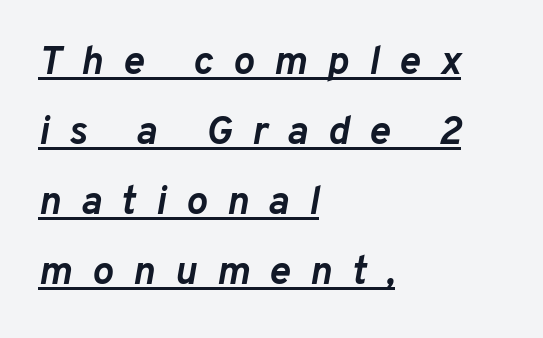
{"italic": "yes", "lean": "right", "slant_degrees": 10, "bold": "yes", "weight": "semibold", "width": "normal", "stroke_contrast": "low", "x_height": "medium", "monospaced": "no", "underline": "yes", "align": "left", "line_spacing_ratio": 1.75, "letter_spacing": "wide", "letter_spacing_em": 0.49, "glyph_px": 40}
